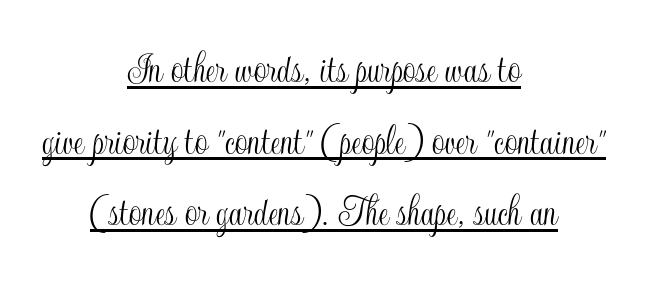
The image shows 45 px condensed type; set centered, normal line spacing (1.59x), normal letter spacing, underlined; a small x-height.
